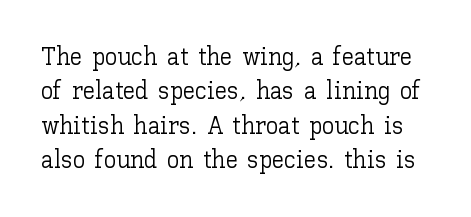
Q: Is the text bold? A: No.
Q: Is the text italic (slanted)? A: No, it is upright.
Q: Is the text underlined? A: No.
Q: Is the spacing between letters normal or unusually wide? A: Normal.
Q: Is the spacing between lines tight, normal or loose? A: Normal.
